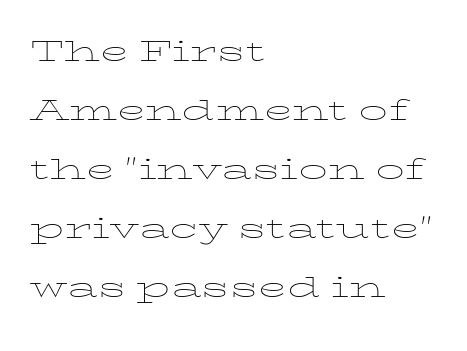
Q: Is the text bold? A: No.
Q: Is the text italic (slanted)? A: No, it is upright.
Q: Is the text underlined? A: No.
Q: How is the paragraph aligned? A: Left-aligned.
Q: Is the spacing between letters normal or unusually wide? A: Normal.
Q: Is the spacing between lines tight, normal or loose? A: Normal.
Q: Width (condensed, normal, or wide)? A: Wide.
Q: Stroke contrast? A: Low.
Q: x-height? A: Medium.
Q: Monospaced? A: No.
